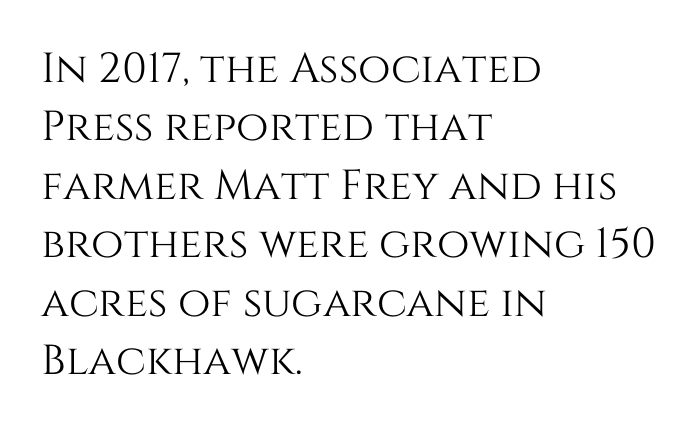
The image shows 42 px text type, upright; set left-aligned, normal line spacing (1.39x), normal letter spacing, not underlined; medium stroke contrast and a large x-height.
